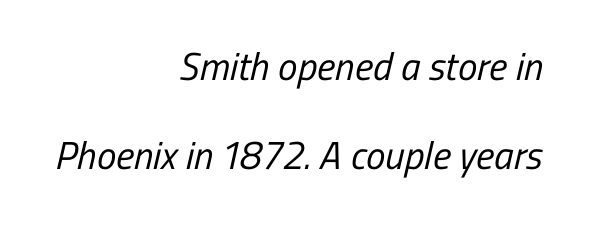
Lines of text with bare space underneath. Leftover space on each line is placed entirely before the opening word. In terms of letterspacing, this is plain default setting. Note the varied advance widths — an 'i' is clearly narrower than an 'm'.
